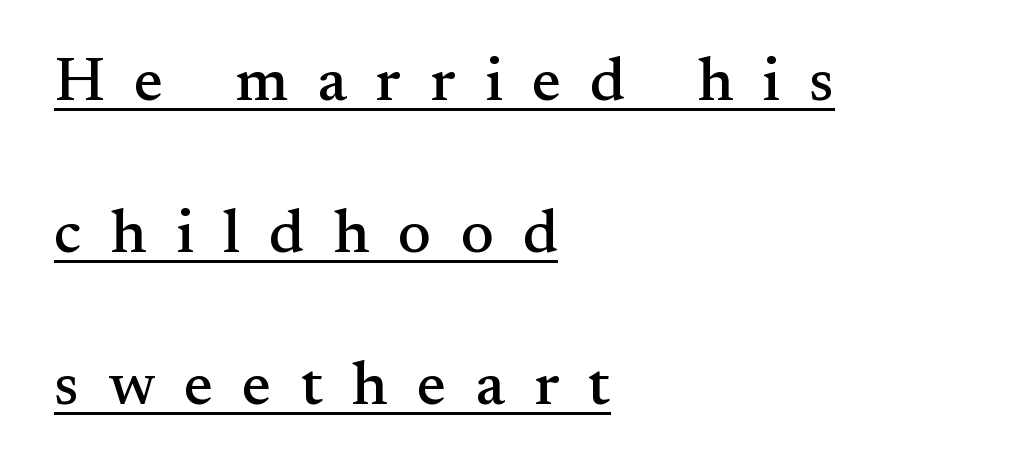
The letters advance in unequal steps, a hallmark of proportional type. Spacing between characters has been opened up far beyond the box default. Does the lettering tilt? It doesn't — this is upright. Emphasis is given by a line drawn under the lettering. Small tapered or slab feet sit at the stroke ends, so this counts as serif.
